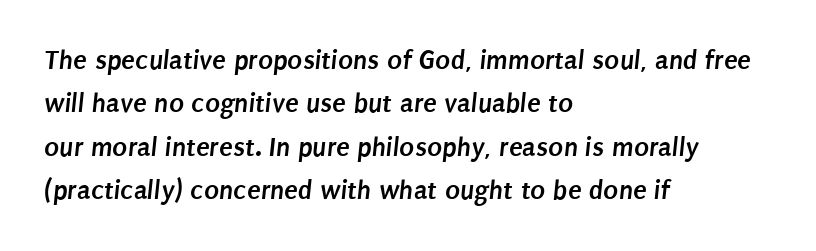
Q: Is the text bold? A: Yes.
Q: Is the typeface a serif or a sans-serif typeface? A: Sans-serif.
Q: Is the text underlined? A: No.
Q: How is the paragraph aligned? A: Left-aligned.
Q: Is the spacing between letters normal or unusually wide? A: Normal.
Q: Is the spacing between lines tight, normal or loose? A: Normal.
Q: Width (condensed, normal, or wide)? A: Condensed.
Q: Stroke contrast? A: Low.
Q: x-height? A: Large.
Q: Monospaced? A: No.
